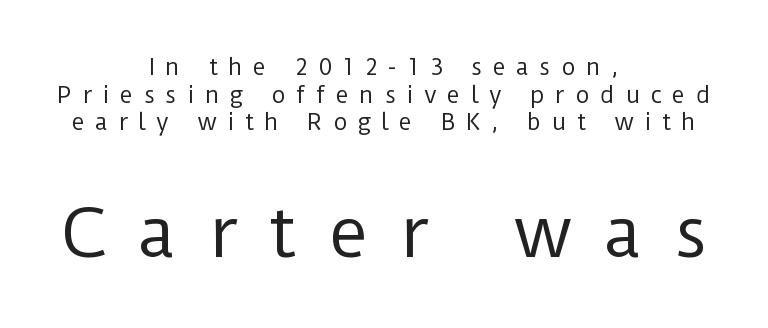
{"serif": "no", "italic": "no", "bold": "no", "weight": "regular", "width": "normal", "stroke_contrast": "low", "x_height": "medium", "monospaced": "no", "underline": "no", "align": "center", "line_spacing": "normal", "line_spacing_ratio": 1.26, "letter_spacing": "wide", "letter_spacing_em": 0.48, "larger_block": "second", "size_ratio": 3.05, "glyph_px": 67}
